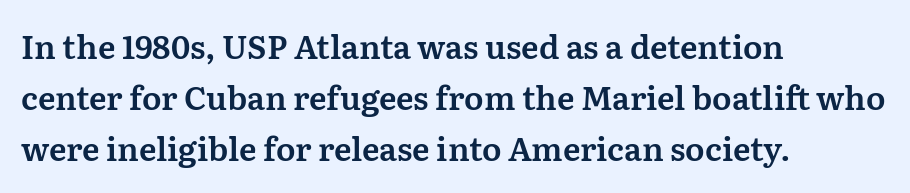
{"serif": "yes", "italic": "no", "width": "normal", "stroke_contrast": "medium", "x_height": "medium", "monospaced": "no", "underline": "no", "align": "left", "line_spacing": "normal", "line_spacing_ratio": 1.6, "letter_spacing": "normal", "letter_spacing_em": 0.0, "glyph_px": 32}
